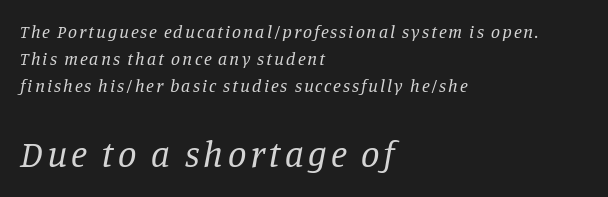
This is serif lettering, the kind often seen in printed books. Every row of glyphs begins at an identical x-position on the left. The font's italic variant was chosen for this text. The emphasis by scale lands on block number two, below. Character widths vary here, with narrow letters taking less room than wide ones.
